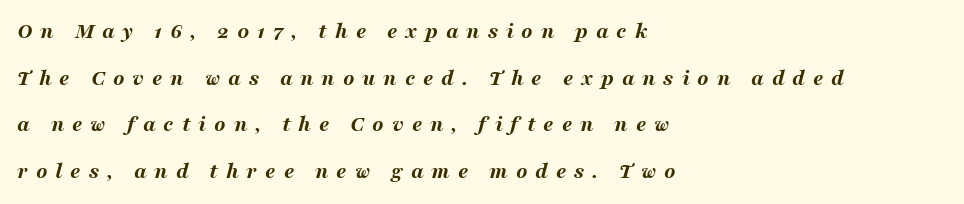
Descender tails drop into unmarked territory. Compared with a centered layout, this one pins lines to the left instead. Honestly, the letter spacing is so wide it's the main thing you notice. Slant detected: the letters are inclined. Thick stems and heavy bowls — unmistakably bold. In terms of leading, this rendering errs on the spacious side.
